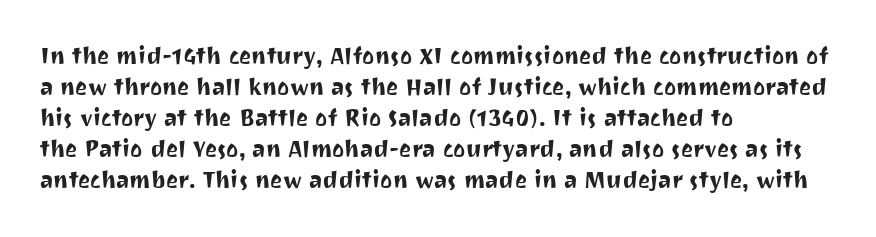
The designer left line spacing at the default. Glance below the letters and you will spot only blank space. The letters sit at their default tracking, neither squeezed nor spread. If you drew a line through each stem, it would be perfectly vertical. The compositor pushed each line to the left boundary.
